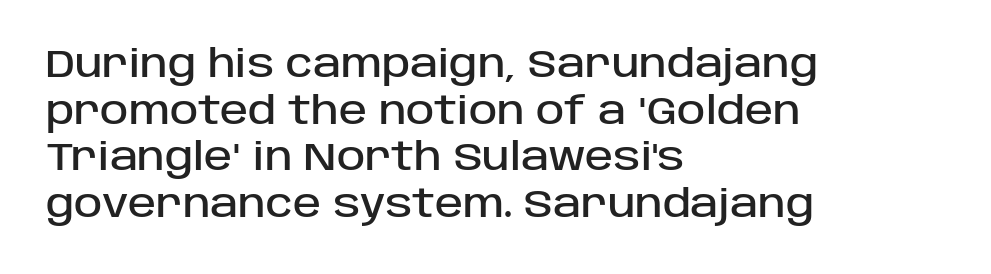
These lines keep a tight, regular rhythm from letter to letter. Spacing verdict: proportional, widths tailored to each character. Line beginnings align vertically; line endings do not. The lettering stays uniformly vertical, giving the passage a roman look.
